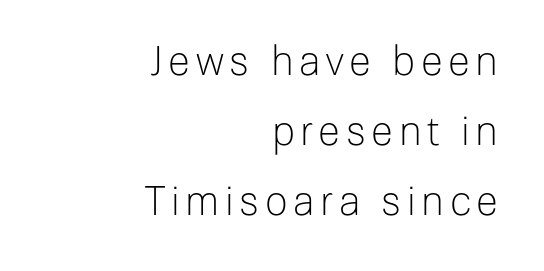
Nothing heavy about these letters — not bold at all. Looks like regular typesetting: each glyph gets only the width it needs. Check where the strokes stop: nothing finishes them off — pure sans. Horizontally, the lines are justified to the trailing edge only. Unmarked baselines from the first word to the last.
